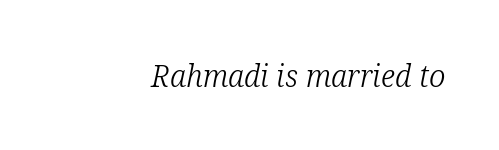
{"serif": "yes", "italic": "yes", "lean": "right", "slant_degrees": 12, "bold": "no", "weight": "light", "width": "normal", "stroke_contrast": "low", "x_height": "medium", "monospaced": "no", "underline": "no", "letter_spacing": "normal", "letter_spacing_em": 0.0, "glyph_px": 30}
